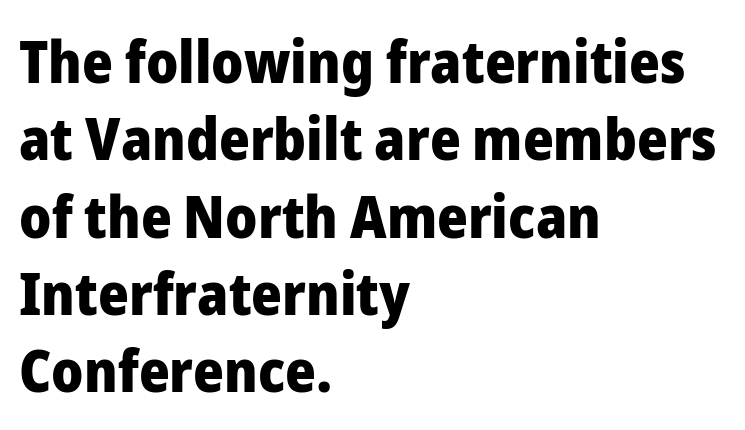
Q: Is the text bold? A: Yes.
Q: Is the text italic (slanted)? A: No, it is upright.
Q: Is the typeface a serif or a sans-serif typeface? A: Sans-serif.
Q: Is the text underlined? A: No.
Q: How is the paragraph aligned? A: Left-aligned.
Q: Is the spacing between letters normal or unusually wide? A: Normal.
Q: Is the spacing between lines tight, normal or loose? A: Normal.
Q: Width (condensed, normal, or wide)? A: Normal.
Q: Stroke contrast? A: Low.
Q: x-height? A: Medium.
Q: Monospaced? A: No.
